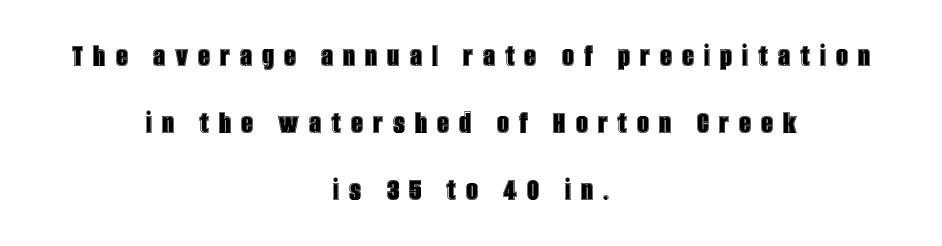
{"italic": "no", "width": "condensed", "x_height": "large", "monospaced": "no", "underline": "no", "align": "center", "line_spacing": "loose", "line_spacing_ratio": 2.03, "letter_spacing": "wide", "letter_spacing_em": 0.31, "glyph_px": 33}
